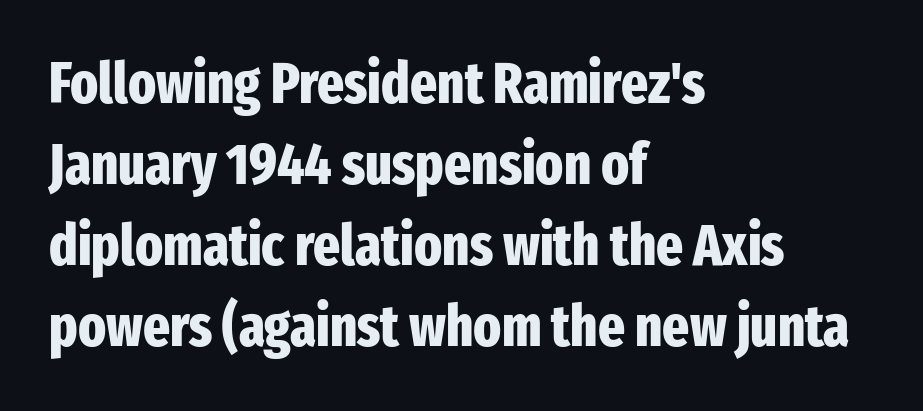
Only glyphs here, with clear space below each row. Nothing unusual about the tracking: characters are spaced as the font intends. If you drew a line through each stem, it would be perfectly vertical. Do the characters align in a grid? No, the font is proportional. The lines are quadded left. Chunky letters — that's bold for sure.
